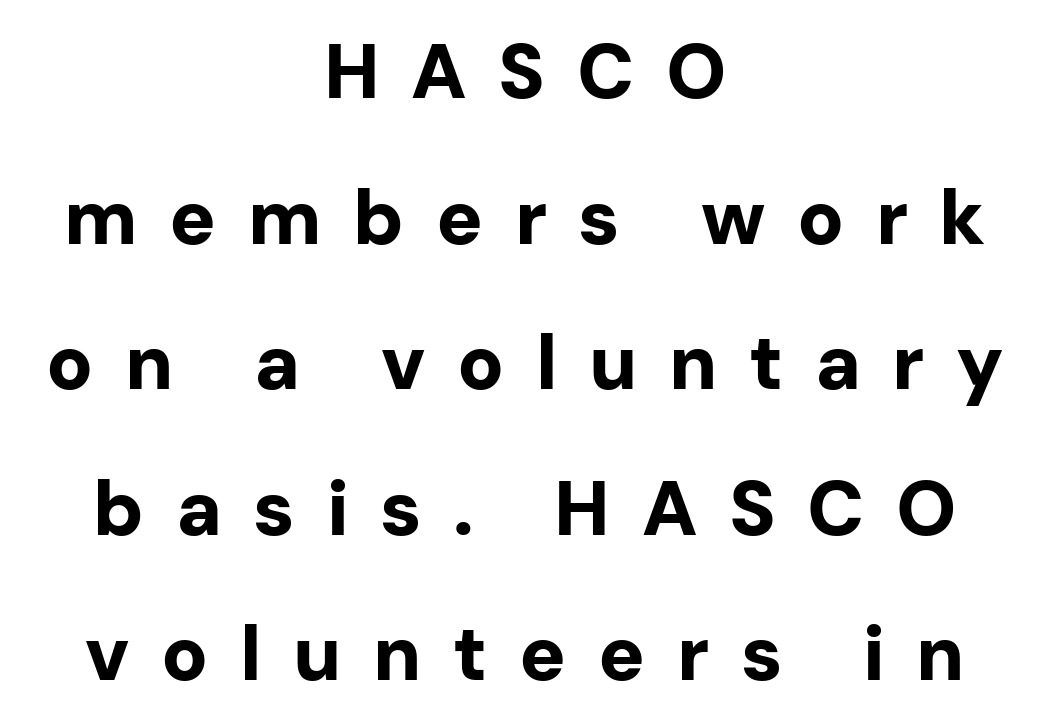
Teacher's note: observe the equal gaps on both sides — that is centered alignment. What weight is shown? A full bold with thick strokes. Are there feet on the stems? There aren't — it's a sans. Posture: straight, roman, zero tilt. Just letters on the line, the space beneath them empty.
